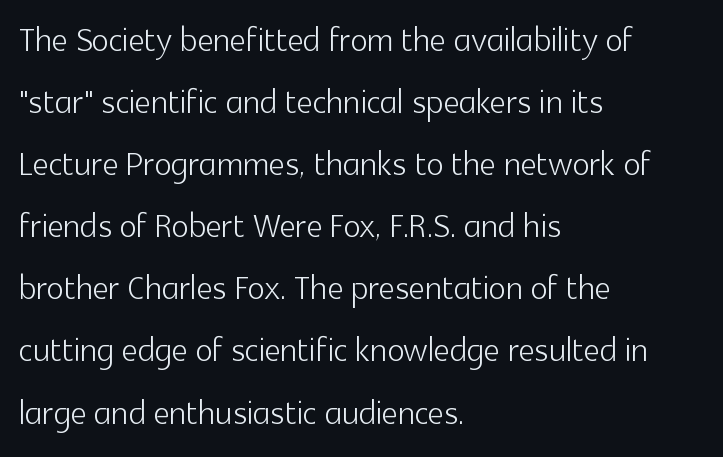
The image shows 45 px light sans-serif type, upright; set left-aligned, normal line spacing (1.38x), normal letter spacing, not underlined; a medium x-height.
